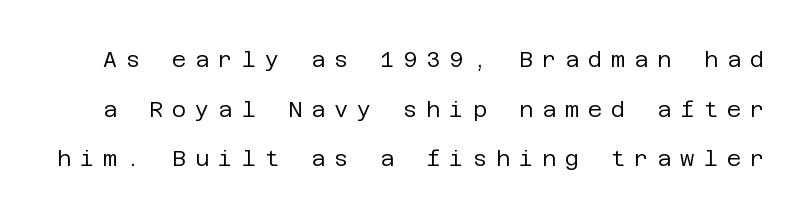
{"italic": "no", "bold": "no", "underline": "no", "line_spacing": "loose", "line_spacing_ratio": 2.26, "letter_spacing": "wide", "letter_spacing_em": 0.4, "glyph_px": 22}
